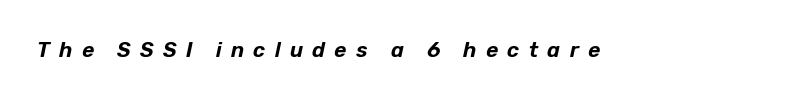
The image shows 21 px text type, italic (leaning right); set unusually wide letter spacing (+0.44 em), not underlined.
